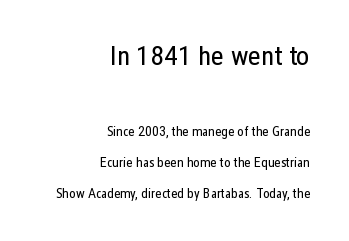
Is the letter spacing exaggerated? No — it looks like the ordinary default. Quick note: underline off. Summary of vertical rhythm: relaxed, with wide interline spacing. Stems and bowls with no extra thickness — not bold. No italicization has been applied; the sample stays upright. Do the characters align in a grid? No, the font is proportional.
